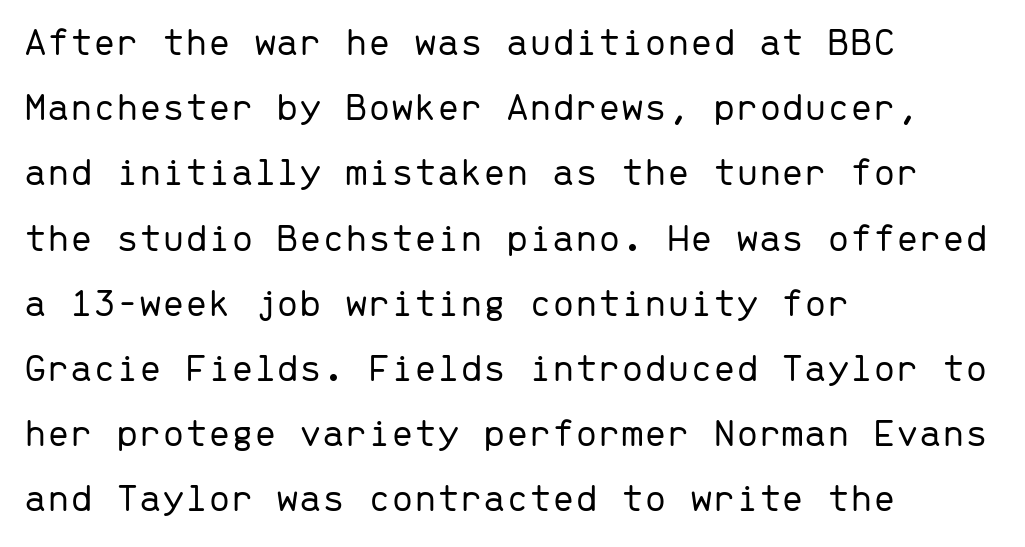
The image shows 41 px light sans-serif type, upright, monospaced; set left-aligned, normal line spacing (1.59x), normal letter spacing, not underlined; low stroke contrast and a medium x-height.
